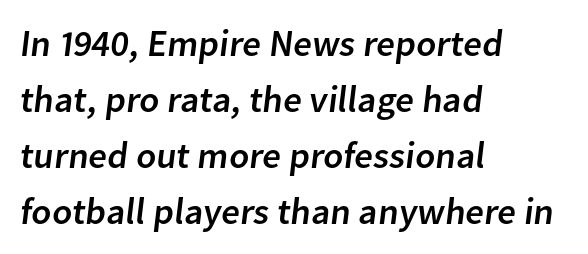
The image shows 37 px sans-serif type; set left-aligned, normal line spacing (1.51x), normal letter spacing, not underlined; low stroke contrast and a medium x-height.
